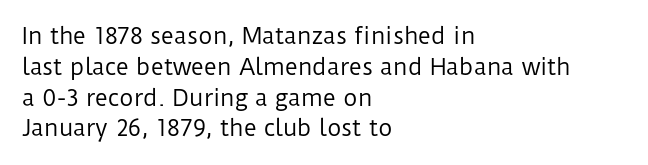
{"italic": "no", "bold": "no", "underline": "no", "align": "left", "line_spacing": "normal", "line_spacing_ratio": 1.4, "letter_spacing": "normal", "letter_spacing_em": 0.0, "glyph_px": 22}
